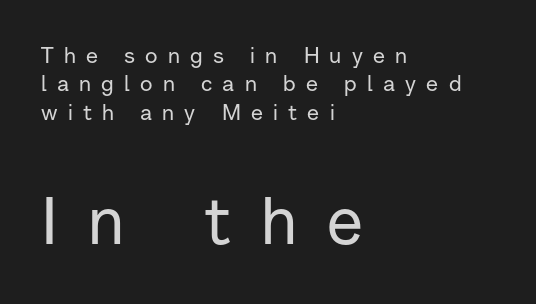
{"serif": "no", "italic": "no", "width": "normal", "stroke_contrast": "low", "x_height": "medium", "monospaced": "no", "underline": "no", "align": "left", "line_spacing": "normal", "line_spacing_ratio": 1.29, "letter_spacing": "wide", "letter_spacing_em": 0.46, "larger_block": "second", "size_ratio": 3.0, "glyph_px": 66}
